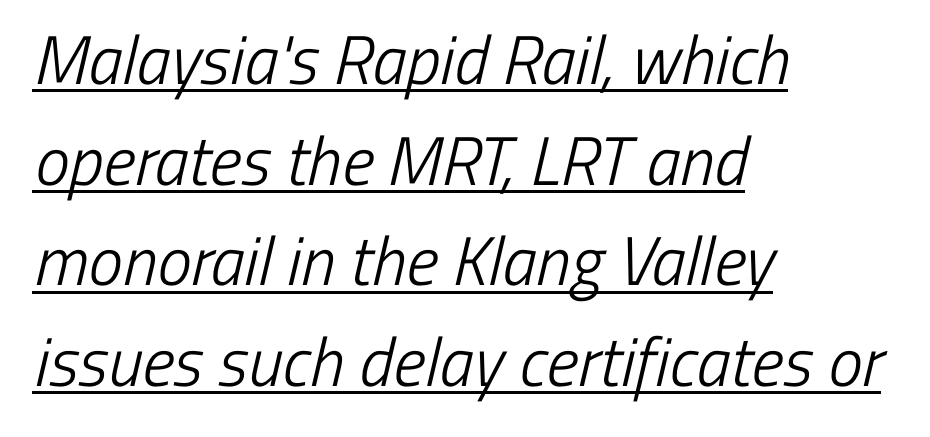
The passage is arranged the way most books set body copy — flush left. Does extra space separate the letters? No, they use regular spacing. Stem width sits at or under what a default text font uses. Proportional: the letters do not fall into vertical columns. Serif or sans? Sans — the stroke terminals are bare.
